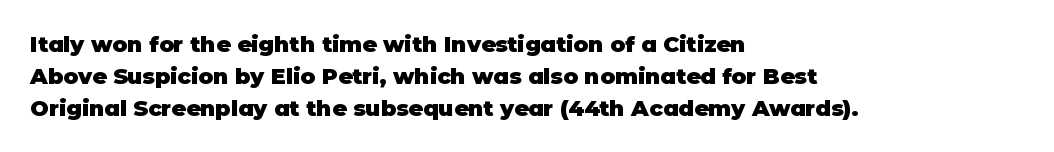
The image shows 22 px bold type, upright; set left-aligned, normal line spacing (1.45x), normal letter spacing, not underlined.
